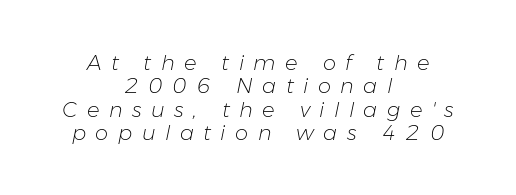
Q: Is the text bold? A: No.
Q: Is the text italic (slanted)? A: Yes, it leans right by about 11 degrees.
Q: Is the text underlined? A: No.
Q: How is the paragraph aligned? A: Centered.
Q: Is the spacing between letters normal or unusually wide? A: Unusually wide.
Q: Is the spacing between lines tight, normal or loose? A: Tight.
